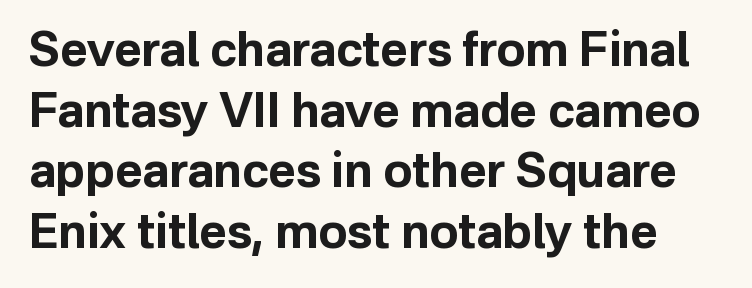
You can tell it's not italic because the verticals are truly vertical. What weight is shown? A full bold with thick strokes. A typesetter would call this proportional, since set widths differ per character. Quick note: interline space is typical. The words here are not underlined. Examine the stroke ends and you'll find no serifs.
